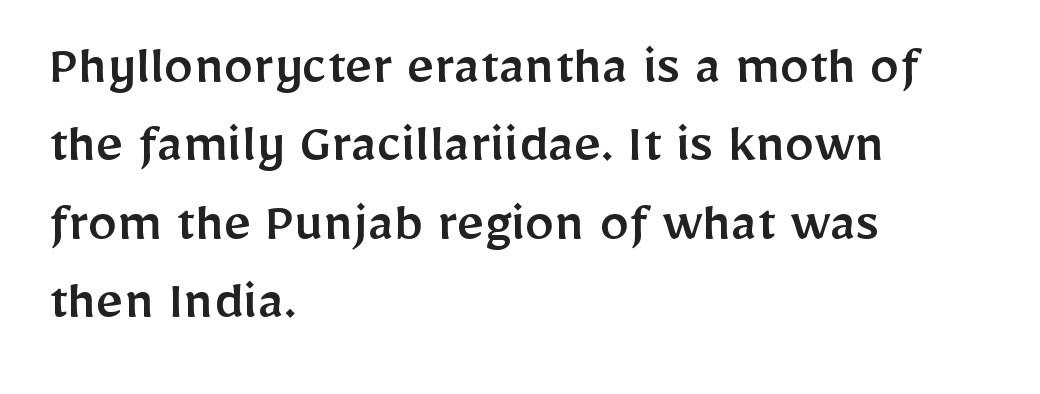
Q: Is the text italic (slanted)? A: No, it is upright.
Q: Is the typeface a serif or a sans-serif typeface? A: Sans-serif.
Q: Is the text underlined? A: No.
Q: How is the paragraph aligned? A: Left-aligned.
Q: Is the spacing between letters normal or unusually wide? A: Normal.
Q: Is the spacing between lines tight, normal or loose? A: Normal.
Q: Width (condensed, normal, or wide)? A: Normal.
Q: Stroke contrast? A: Low.
Q: x-height? A: Medium.
Q: Monospaced? A: No.
